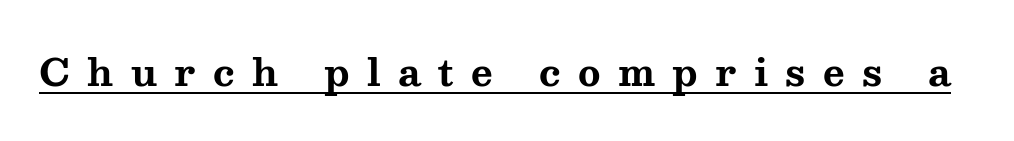
{"serif": "yes", "italic": "no", "bold": "yes", "weight": "bold", "width": "wide", "stroke_contrast": "medium", "x_height": "medium", "monospaced": "no", "underline": "yes", "letter_spacing": "wide", "letter_spacing_em": 0.47, "glyph_px": 37}
